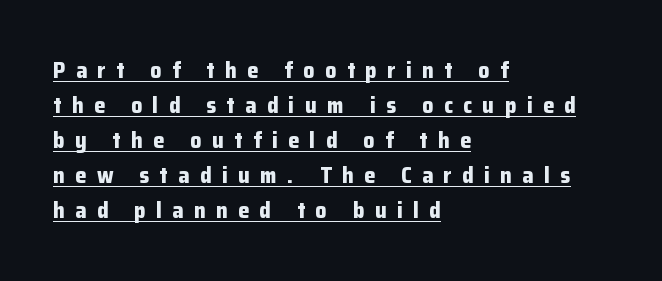
{"italic": "no", "bold": "yes", "underline": "yes", "align": "left", "line_spacing": "normal", "line_spacing_ratio": 1.59, "letter_spacing": "wide", "letter_spacing_em": 0.48, "glyph_px": 22}
